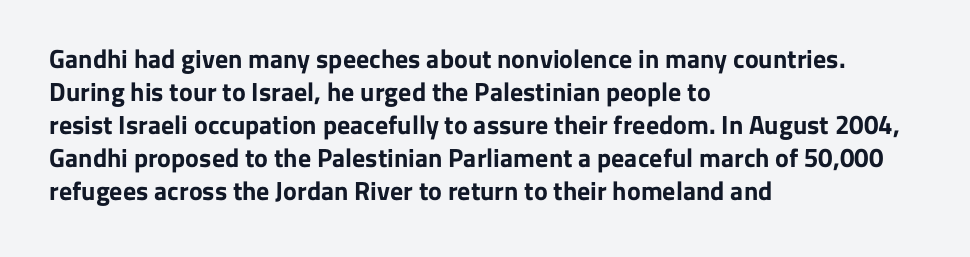
The leading is moderate, giving the passage an even texture. A dark, heavy texture on the line: the type is bold. Descenders hang freely into open space. Letter spacing: default. Notice how the passage keeps a crisp vertical edge on the left only. This is roman type, the default non-slanted kind.
